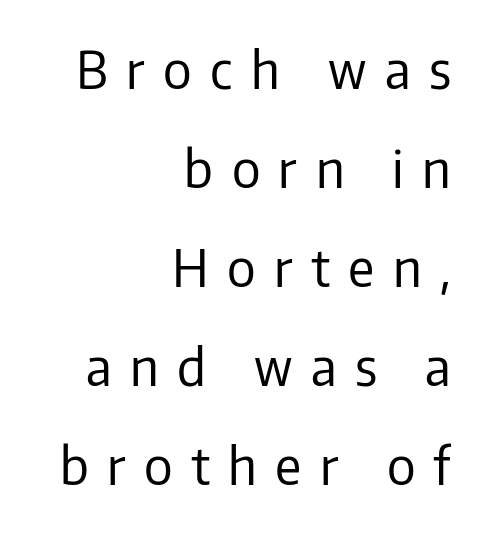
{"serif": "no", "italic": "no", "bold": "no", "weight": "regular", "width": "normal", "stroke_contrast": "low", "x_height": "medium", "monospaced": "no", "underline": "no", "align": "right", "line_spacing": "loose", "line_spacing_ratio": 1.94, "letter_spacing": "wide", "letter_spacing_em": 0.36, "glyph_px": 51}
